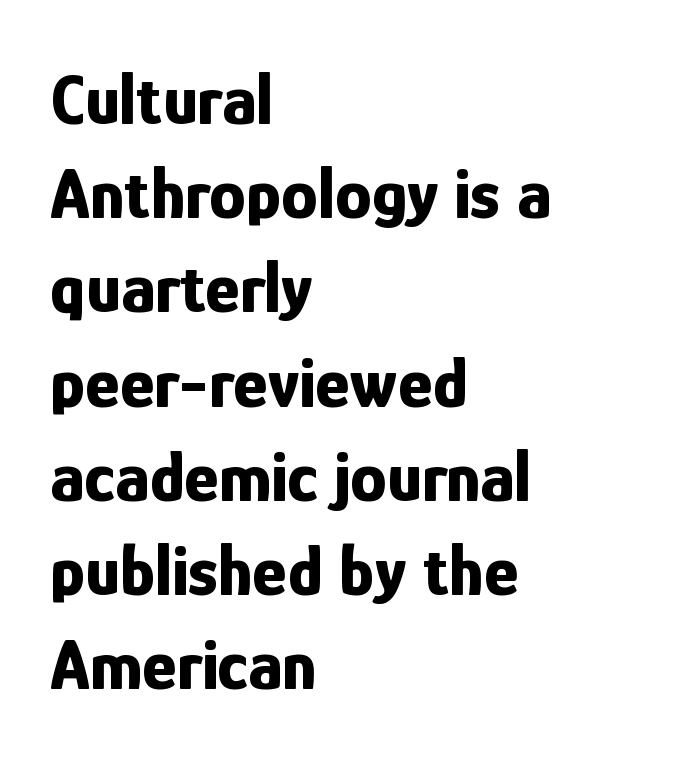
Q: Is the text bold? A: Yes.
Q: Is the text italic (slanted)? A: No, it is upright.
Q: Is the typeface a serif or a sans-serif typeface? A: Sans-serif.
Q: Is the text underlined? A: No.
Q: How is the paragraph aligned? A: Left-aligned.
Q: Is the spacing between letters normal or unusually wide? A: Normal.
Q: Is the spacing between lines tight, normal or loose? A: Normal.
Q: Width (condensed, normal, or wide)? A: Condensed.
Q: Stroke contrast? A: Low.
Q: x-height? A: Medium.
Q: Monospaced? A: No.
